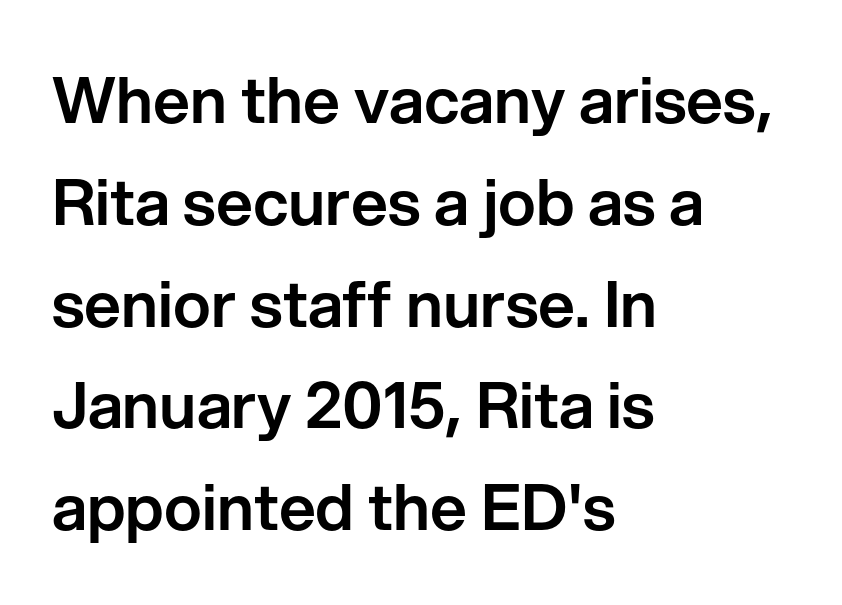
The image shows 64 px sans-serif type, upright; set left-aligned, normal line spacing (1.59x), normal letter spacing, not underlined; low stroke contrast and a medium x-height.
